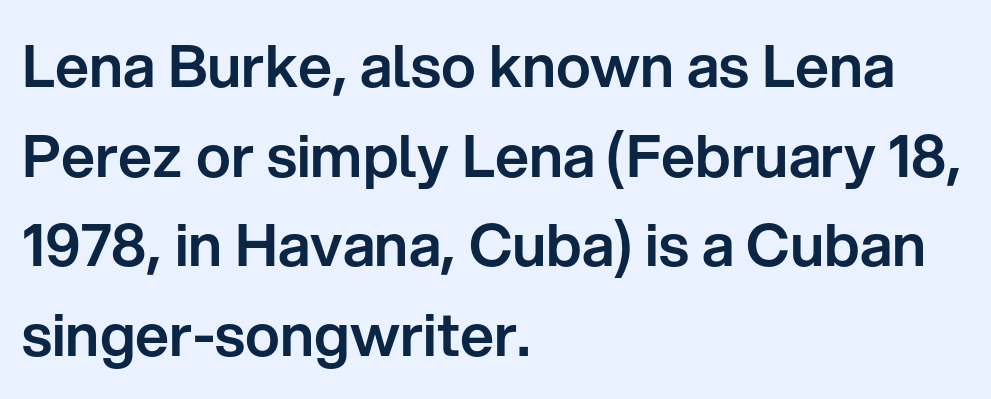
Q: Is the text italic (slanted)? A: No, it is upright.
Q: Is the typeface a serif or a sans-serif typeface? A: Sans-serif.
Q: Is the text underlined? A: No.
Q: How is the paragraph aligned? A: Left-aligned.
Q: Is the spacing between letters normal or unusually wide? A: Normal.
Q: Is the spacing between lines tight, normal or loose? A: Normal.
Q: Width (condensed, normal, or wide)? A: Normal.
Q: Stroke contrast? A: Low.
Q: x-height? A: Medium.
Q: Monospaced? A: No.
